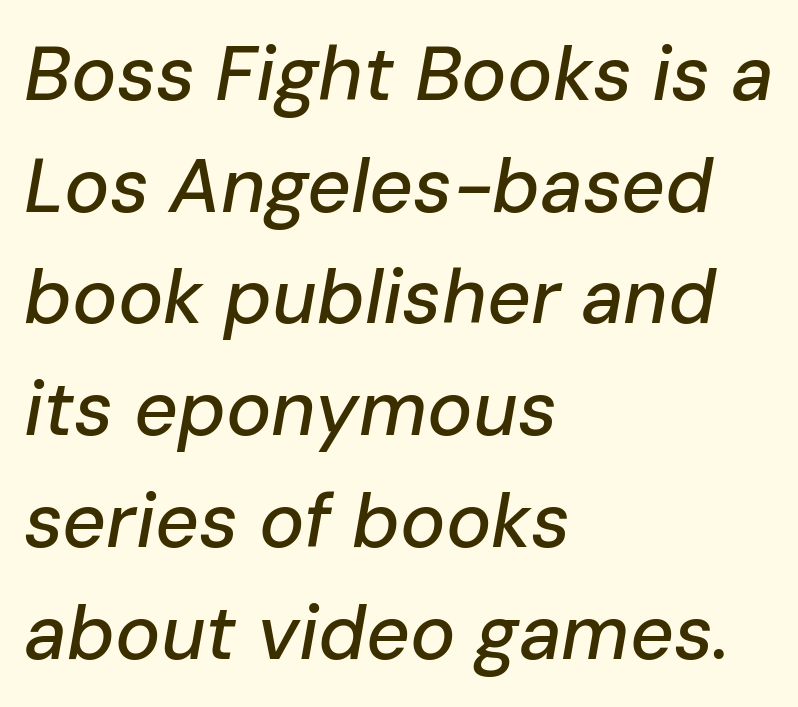
The image shows 76 px text type, italic (leaning right); set left-aligned, normal line spacing (1.47x), normal letter spacing, not underlined; low stroke contrast and a medium x-height.
